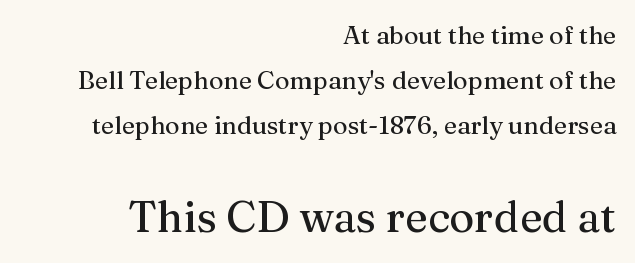
Q: Is the text italic (slanted)? A: No, it is upright.
Q: Is the typeface a serif or a sans-serif typeface? A: Serif.
Q: Is the text underlined? A: No.
Q: How is the paragraph aligned? A: Right-aligned.
Q: Is the spacing between letters normal or unusually wide? A: Normal.
Q: Which block of text is set in a larger size, the first (top) or the second (bottom)? A: The second (bottom) one.
Q: Width (condensed, normal, or wide)? A: Normal.
Q: Stroke contrast? A: Medium.
Q: x-height? A: Medium.
Q: Monospaced? A: No.
